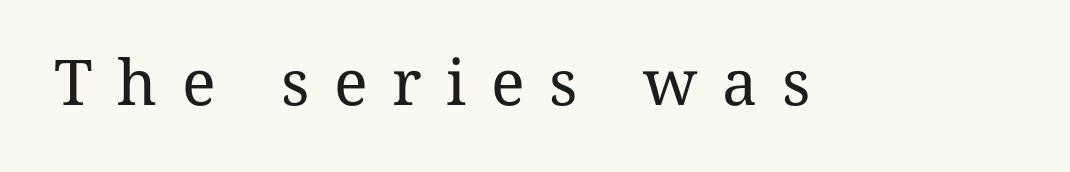
{"serif": "yes", "italic": "no", "bold": "no", "weight": "regular", "width": "normal", "stroke_contrast": "medium", "x_height": "medium", "monospaced": "no", "underline": "no", "letter_spacing": "wide", "letter_spacing_em": 0.39, "glyph_px": 63}
